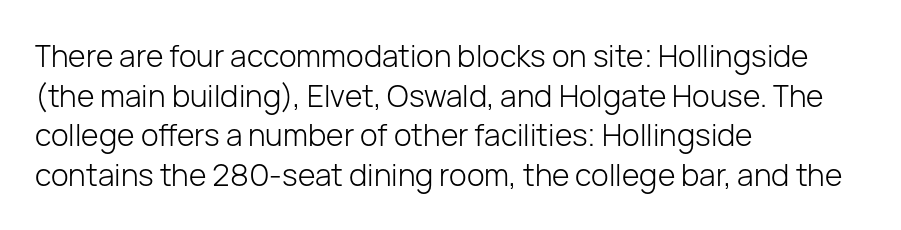
Q: Is the text bold? A: No.
Q: Is the text italic (slanted)? A: No, it is upright.
Q: Is the typeface a serif or a sans-serif typeface? A: Sans-serif.
Q: Is the text underlined? A: No.
Q: How is the paragraph aligned? A: Left-aligned.
Q: Is the spacing between letters normal or unusually wide? A: Normal.
Q: Is the spacing between lines tight, normal or loose? A: Normal.
Q: Width (condensed, normal, or wide)? A: Normal.
Q: Stroke contrast? A: Low.
Q: x-height? A: Medium.
Q: Monospaced? A: No.
